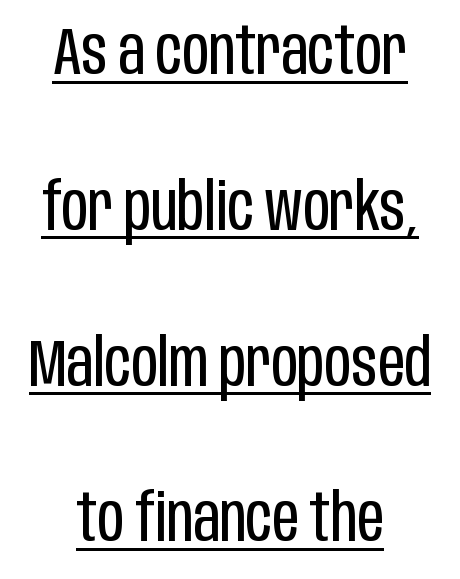
The image shows 66 px regular-weight, condensed sans-serif type, upright; set centered, loose line spacing (2.36x), normal letter spacing, underlined; low stroke contrast and a large x-height.
